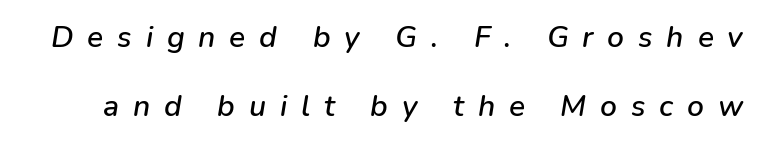
{"italic": "yes", "lean": "right", "slant_degrees": 9, "width": "normal", "stroke_contrast": "low", "x_height": "medium", "monospaced": "no", "underline": "no", "line_spacing": "loose", "line_spacing_ratio": 2.29, "letter_spacing": "wide", "letter_spacing_em": 0.46, "glyph_px": 30}
